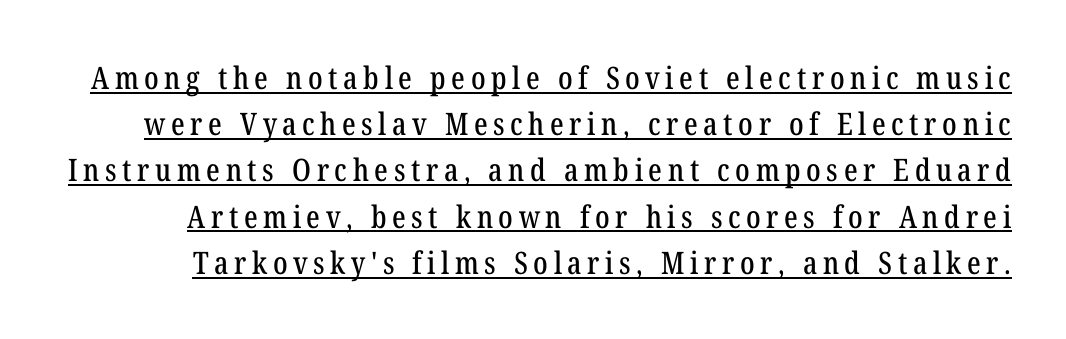
The image shows 31 px condensed serif type, upright; set normal line spacing (1.49x), underlined; low stroke contrast and a medium x-height.
